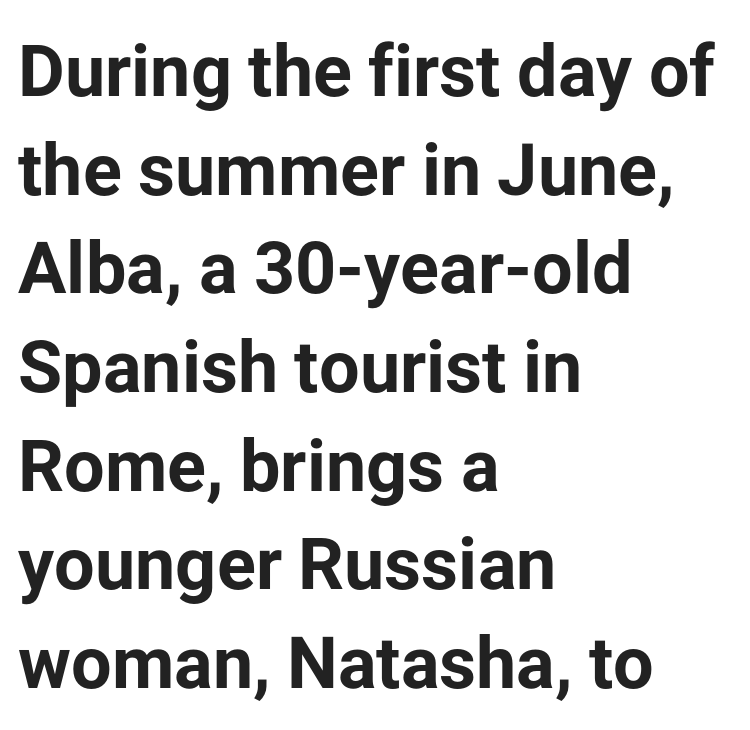
Each letter's strokes conclude bluntly, with no projecting serifs. The font's upright variant was chosen for this text. Note the varied advance widths — an 'i' is clearly narrower than an 'm'. Compared with a centered layout, this one pins lines to the left instead. The space beneath each line is pristine and unruled.
